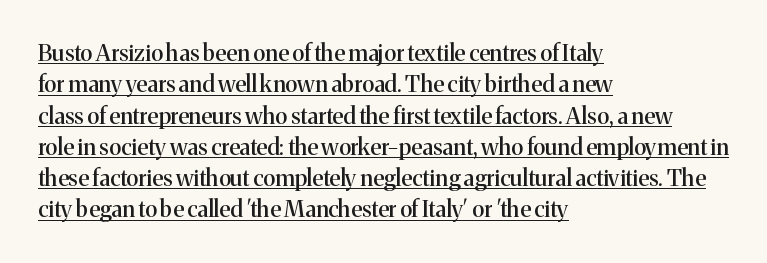
The image shows 23 px text type, upright; set left-aligned, normal line spacing (1.36x), normal letter spacing, underlined.
